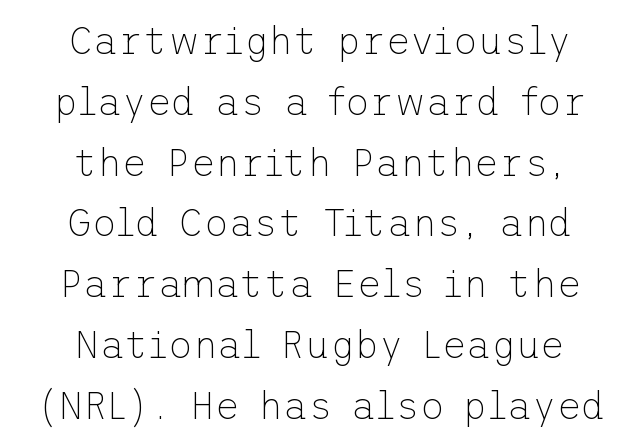
The image shows 38 px thin sans-serif type, upright; set centered, normal line spacing (1.6x), normal letter spacing, not underlined; low stroke contrast and a medium x-height.
